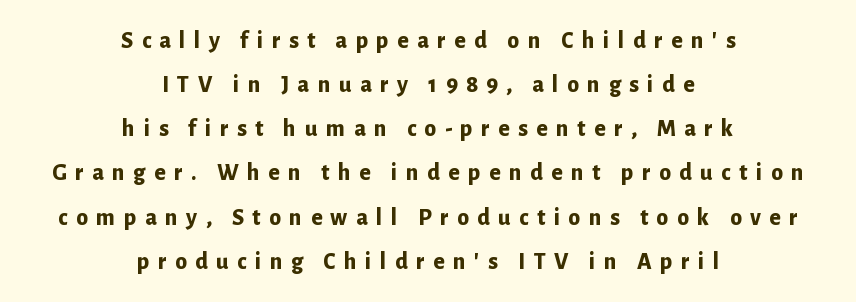
{"italic": "no", "bold": "yes", "underline": "no", "align": "center", "line_spacing_ratio": 1.84, "letter_spacing": "wide", "letter_spacing_em": 0.35, "glyph_px": 24}
